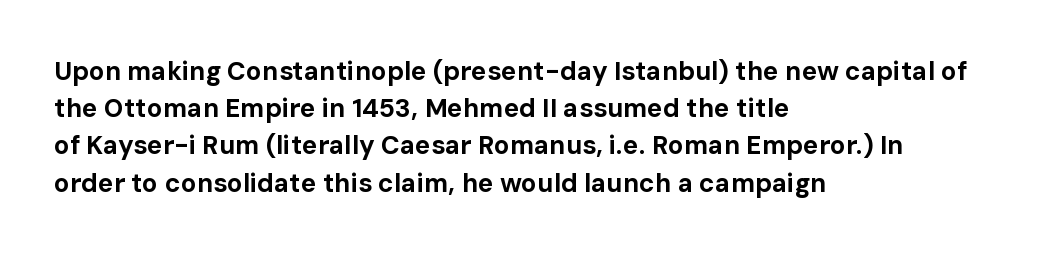
Notice how descenders clear the ascenders below comfortably — that's standard leading. Compared with an ordinary text face, these strokes are far heavier — a full bold. Compared with typical body copy, the letter spacing here is the same. Italic: no, the glyphs are upright roman. The rag falls on the right side of this text block. Descenders hang freely into open space.
